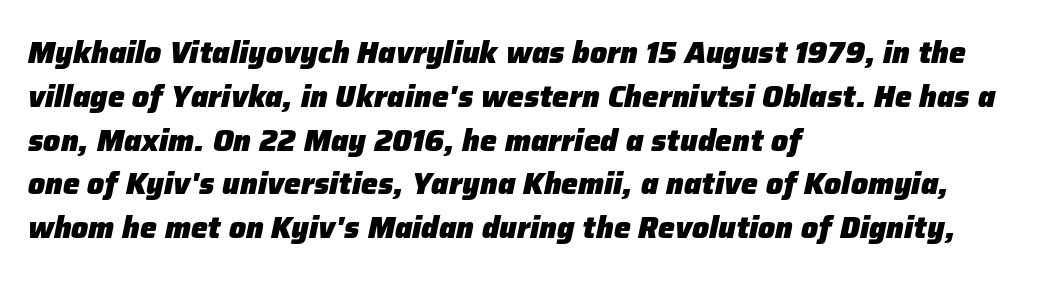
The image shows 30 px heavy type, italic (leaning right); set left-aligned, normal line spacing (1.46x), normal letter spacing, not underlined; low stroke contrast and a medium x-height.
